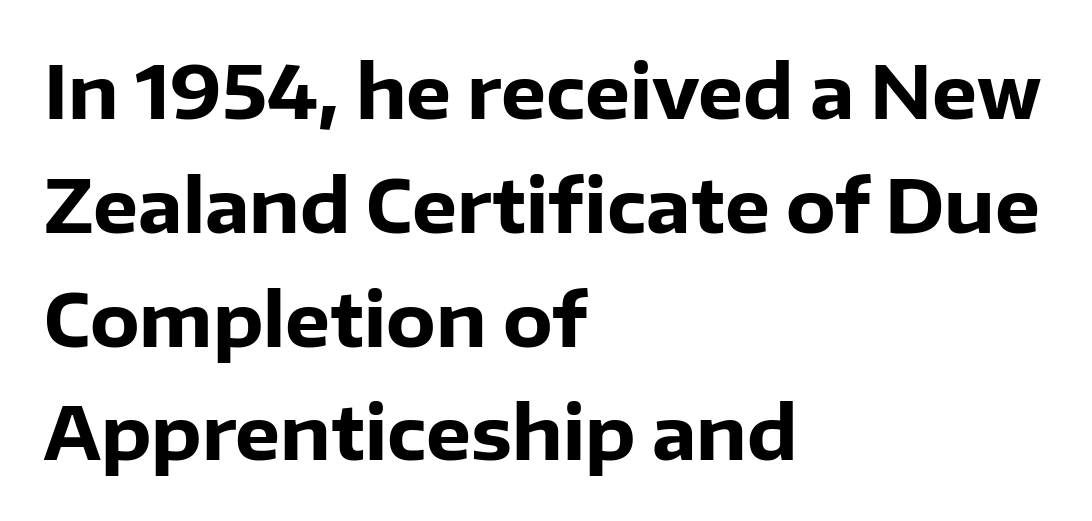
Evenly set lines give the paragraph a standard silhouette. Chunky letters — that's bold for sure. Horizontal alignment here is leftward, the default for most running prose. Rule under the text: the space is simply empty. The letterforms sit shoulder to shoulder at normal distance. Ordinary non-slanted type is in use.
